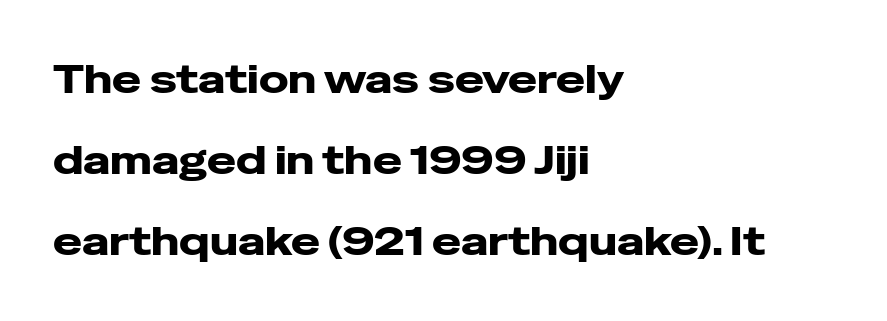
The image shows 39 px heavy, wide sans-serif type, upright; set left-aligned, loose line spacing (2.08x), normal letter spacing, not underlined; low stroke contrast and a medium x-height.
